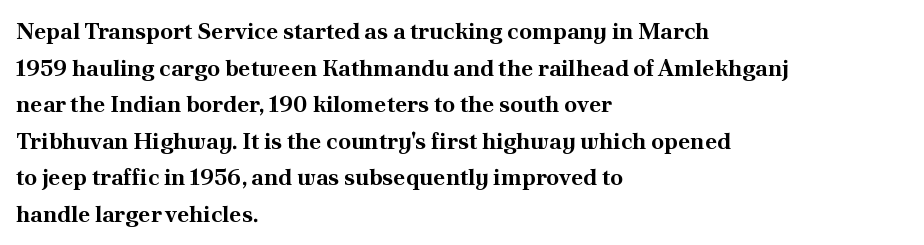
Visually the block forms a straight wall on the left and a jagged coastline on the right. The letters are bold, with thick, heavy strokes. The gap between lines stays unmarked. This sample keeps an unexceptional amount of space between lines. The horizontal fit of the characters is conventional and even. Vertical strokes here are truly vertical.
